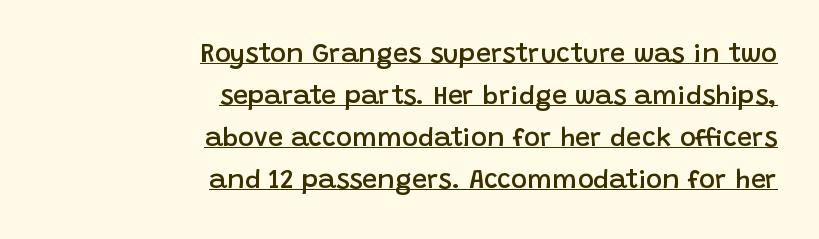
The image shows 27 px text type, upright; set right-aligned, normal line spacing (1.56x), normal letter spacing, underlined.
